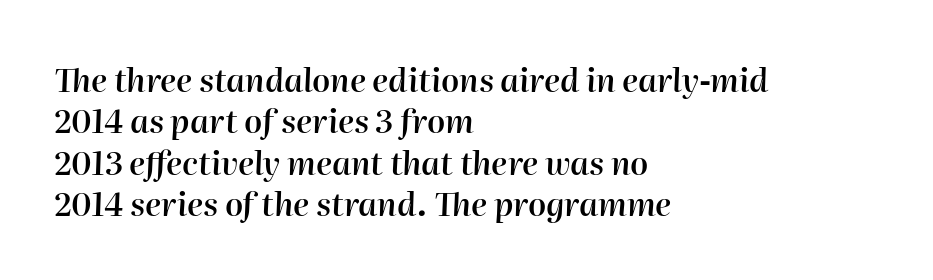
The image shows 32 px semibold type, italic (leaning right); set left-aligned, normal line spacing (1.29x), normal letter spacing, not underlined; high stroke contrast and a medium x-height.
